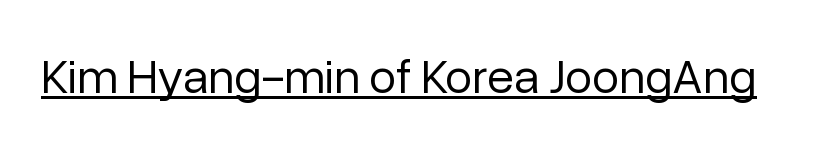
Q: Is the text bold? A: No.
Q: Is the text italic (slanted)? A: No, it is upright.
Q: Is the typeface a serif or a sans-serif typeface? A: Sans-serif.
Q: Is the text underlined? A: Yes.
Q: Is the spacing between letters normal or unusually wide? A: Normal.
Q: Width (condensed, normal, or wide)? A: Normal.
Q: Stroke contrast? A: Low.
Q: x-height? A: Medium.
Q: Monospaced? A: No.
